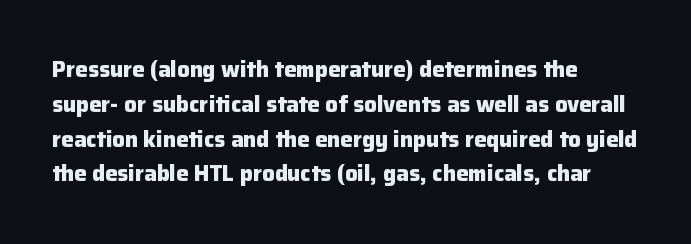
One-word summary of the alignment: left. Characters remain perfectly vertical along every line. Words float on clear page, feet unadorned. Look at the tracking — it's just the regular setting, nothing added.
